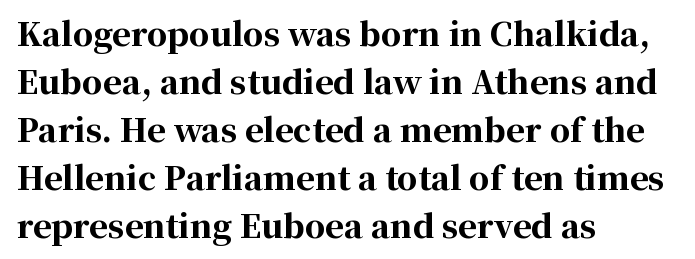
The image shows 32 px bold serif type, upright; set left-aligned, normal line spacing (1.5x), normal letter spacing, not underlined; high stroke contrast and a medium x-height.
